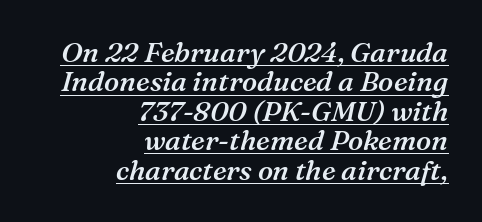
{"serif": "yes", "italic": "yes", "lean": "right", "slant_degrees": 16, "bold": "semi", "weight": "semibold", "width": "normal", "stroke_contrast": "medium", "x_height": "medium", "monospaced": "no", "underline": "yes", "align": "right", "line_spacing": "tight", "line_spacing_ratio": 1.05, "letter_spacing": "normal", "letter_spacing_em": 0.0, "glyph_px": 28}
